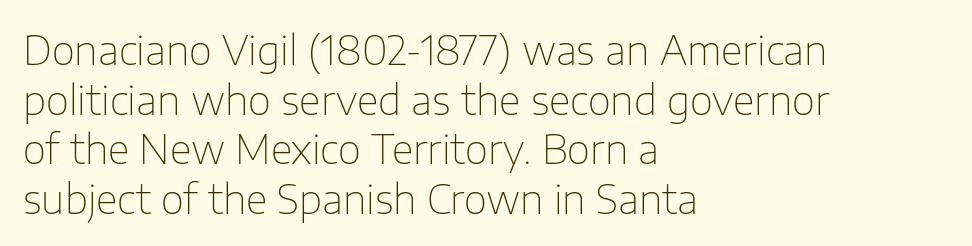
Q: Is the text bold? A: No.
Q: Is the text italic (slanted)? A: No, it is upright.
Q: Is the typeface a serif or a sans-serif typeface? A: Sans-serif.
Q: Is the text underlined? A: No.
Q: How is the paragraph aligned? A: Left-aligned.
Q: Is the spacing between letters normal or unusually wide? A: Normal.
Q: Width (condensed, normal, or wide)? A: Normal.
Q: Stroke contrast? A: Low.
Q: x-height? A: Medium.
Q: Monospaced? A: No.
